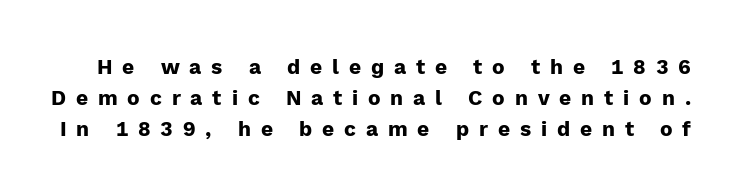
The image shows 21 px bold type, upright; set normal line spacing (1.48x), unusually wide letter spacing (+0.47 em), not underlined.
